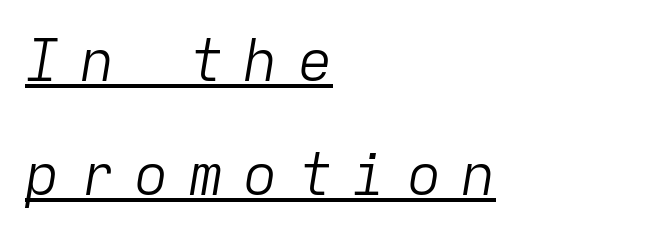
The image shows 58 px light type, italic (leaning right), monospaced; set left-aligned, loose line spacing (1.97x), unusually wide letter spacing (+0.34 em), underlined; low stroke contrast and a medium x-height.
